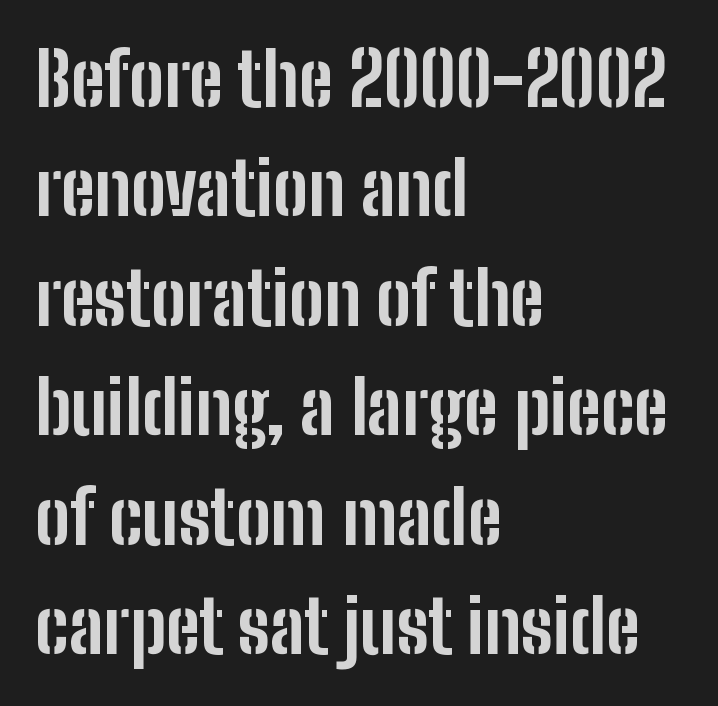
Q: Is the text bold? A: Yes.
Q: Is the text italic (slanted)? A: No, it is upright.
Q: Is the typeface a serif or a sans-serif typeface? A: Sans-serif.
Q: Is the text underlined? A: No.
Q: How is the paragraph aligned? A: Left-aligned.
Q: Is the spacing between letters normal or unusually wide? A: Normal.
Q: Is the spacing between lines tight, normal or loose? A: Normal.
Q: Width (condensed, normal, or wide)? A: Condensed.
Q: Stroke contrast? A: Low.
Q: x-height? A: Medium.
Q: Monospaced? A: No.
